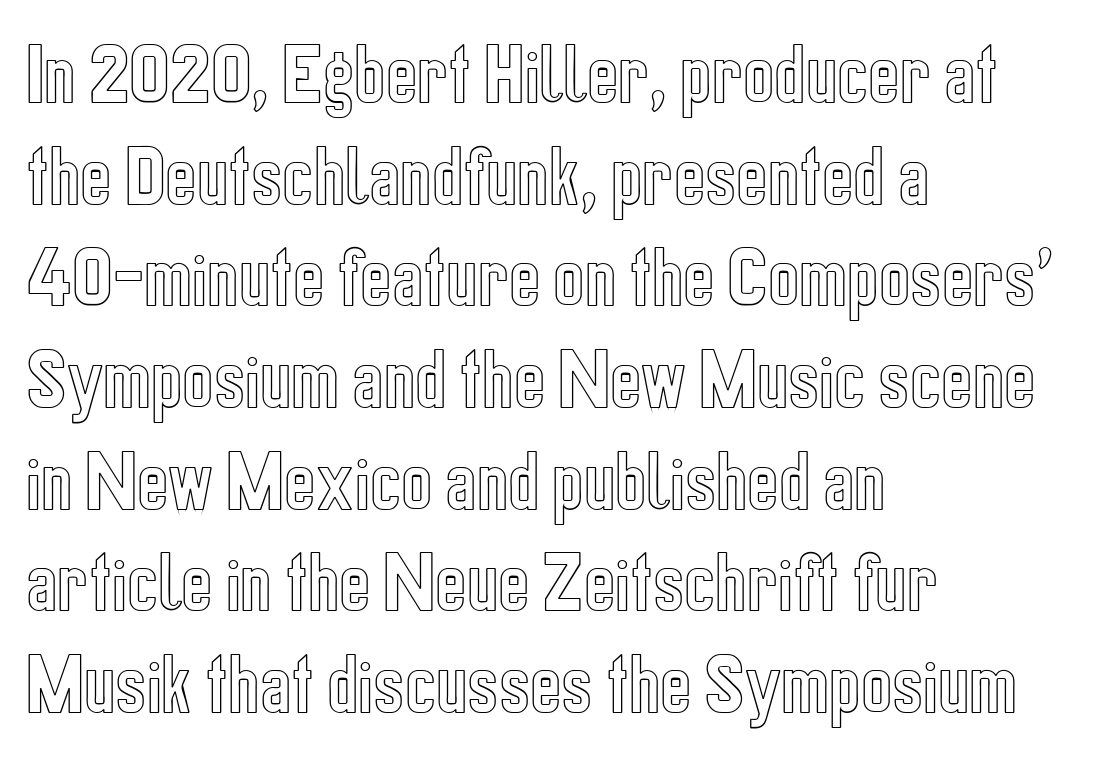
Is there much room between lines? A standard amount, neither cramped nor airy. The compositor pushed each line to the left boundary. Lines of text with bare space underneath. Caption: standard tracking, unaltered. Nope, not italic — everything's standing straight.
